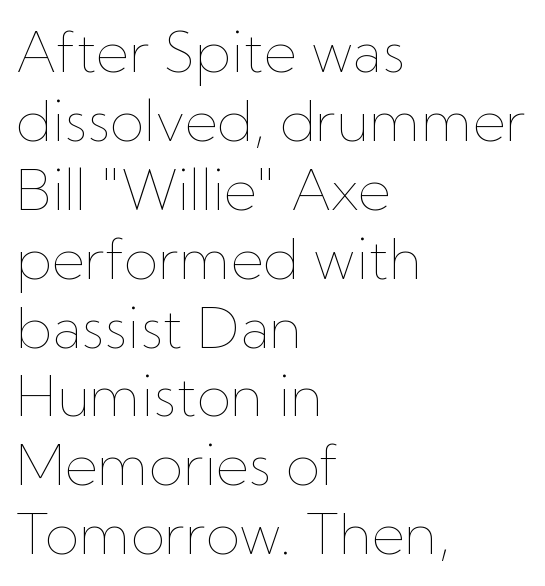
Q: Is the text bold? A: No.
Q: Is the text italic (slanted)? A: No, it is upright.
Q: Is the text underlined? A: No.
Q: How is the paragraph aligned? A: Left-aligned.
Q: Is the spacing between letters normal or unusually wide? A: Normal.
Q: Width (condensed, normal, or wide)? A: Normal.
Q: Stroke contrast? A: Low.
Q: x-height? A: Medium.
Q: Monospaced? A: No.
